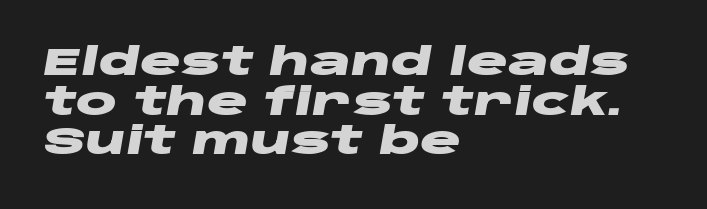
{"italic": "yes", "lean": "right", "slant_degrees": 10, "bold": "yes", "weight": "heavy", "width": "wide", "stroke_contrast": "low", "x_height": "large", "monospaced": "no", "underline": "no", "align": "left", "line_spacing": "tight", "line_spacing_ratio": 1.04, "letter_spacing": "normal", "letter_spacing_em": 0.0, "glyph_px": 38}
